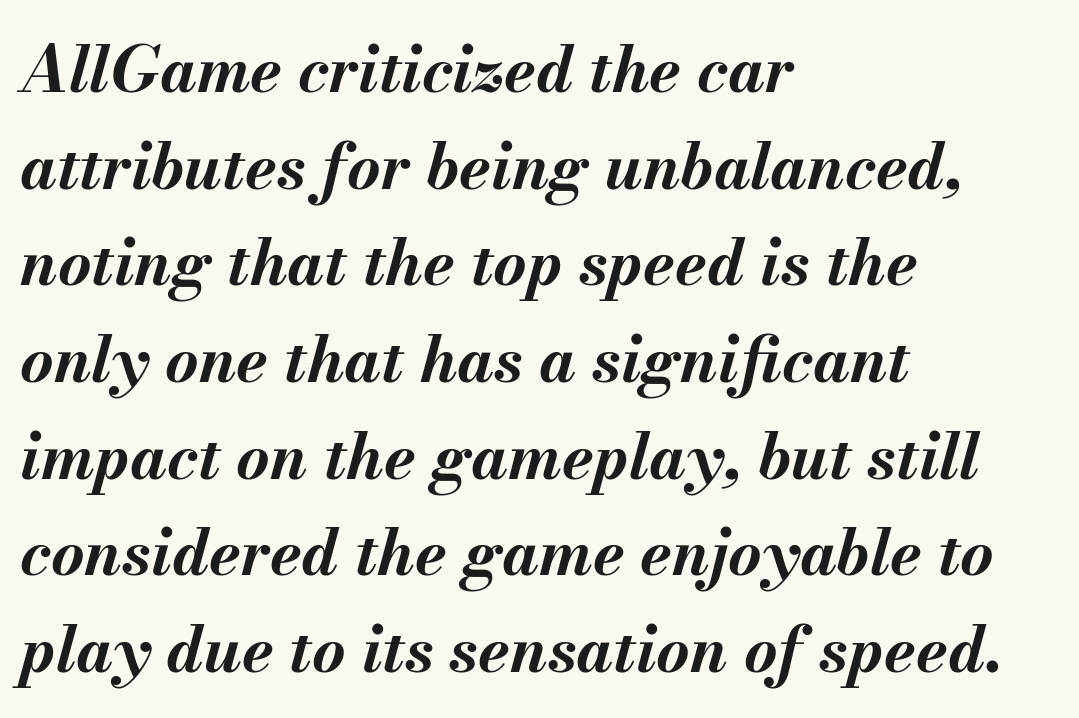
The image shows 64 px bold type, italic (leaning right); set left-aligned, normal line spacing (1.51x), normal letter spacing, not underlined; medium stroke contrast and a small x-height.
